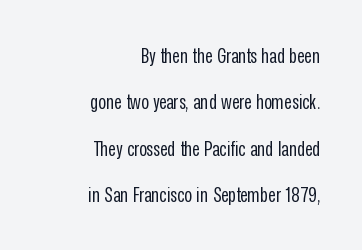
The paragraph has a hard right edge and a soft left edge. The letters look calm and open, with moderate or lighter stems. Quick note: not italic, upright. Inter-character spacing is left at the font's built-in metrics. Notice the wide empty band between every row — that's loose leading. Type without underlining.
